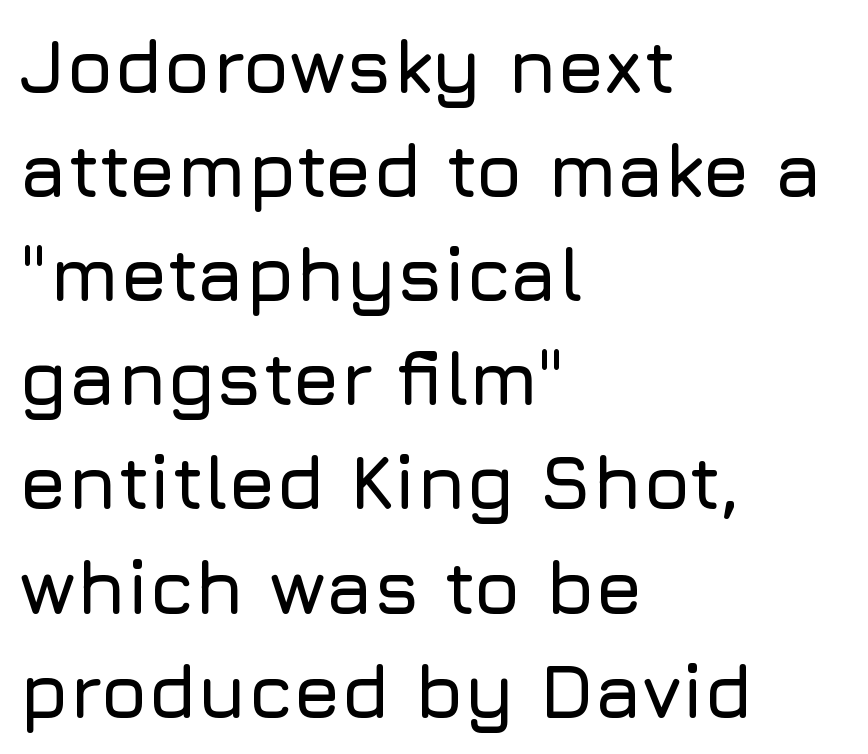
{"serif": "no", "italic": "no", "width": "normal", "stroke_contrast": "low", "x_height": "medium", "monospaced": "no", "underline": "no", "align": "left", "line_spacing": "normal", "line_spacing_ratio": 1.37, "letter_spacing": "normal", "letter_spacing_em": 0.0, "glyph_px": 76}
